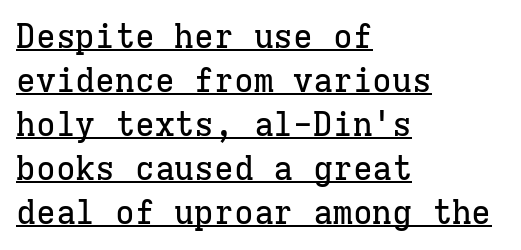
Q: Is the text italic (slanted)? A: No, it is upright.
Q: Is the typeface a serif or a sans-serif typeface? A: Serif.
Q: Is the text underlined? A: Yes.
Q: How is the paragraph aligned? A: Left-aligned.
Q: Is the spacing between letters normal or unusually wide? A: Normal.
Q: Is the spacing between lines tight, normal or loose? A: Normal.
Q: Width (condensed, normal, or wide)? A: Normal.
Q: Stroke contrast? A: Low.
Q: x-height? A: Medium.
Q: Monospaced? A: Yes.
